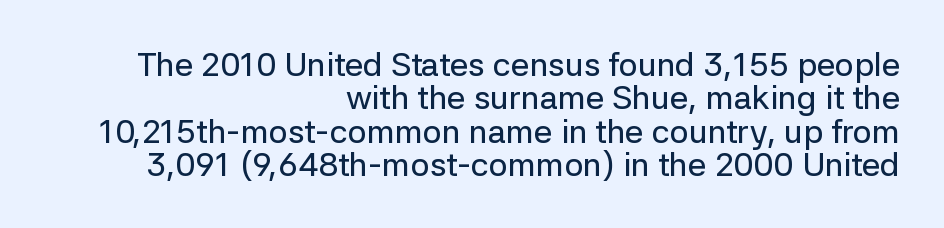
{"serif": "no", "italic": "no", "width": "normal", "stroke_contrast": "low", "x_height": "medium", "monospaced": "no", "underline": "no", "align": "right", "line_spacing": "tight", "line_spacing_ratio": 1.01, "letter_spacing": "normal", "letter_spacing_em": 0.0, "glyph_px": 33}
